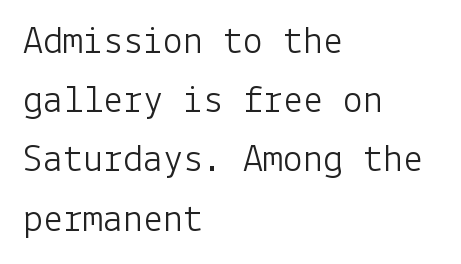
Q: Is the text bold? A: No.
Q: Is the text italic (slanted)? A: No, it is upright.
Q: Is the typeface a serif or a sans-serif typeface? A: Sans-serif.
Q: Is the text underlined? A: No.
Q: How is the paragraph aligned? A: Left-aligned.
Q: Is the spacing between letters normal or unusually wide? A: Normal.
Q: Is the spacing between lines tight, normal or loose? A: Normal.
Q: Width (condensed, normal, or wide)? A: Normal.
Q: Stroke contrast? A: Low.
Q: x-height? A: Medium.
